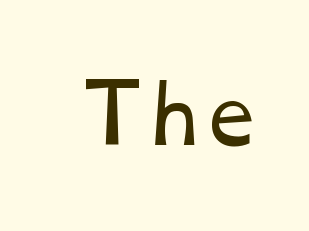
The image shows 76 px regular-weight, wide type; set normal letter spacing, not underlined; low stroke contrast and a medium x-height.
